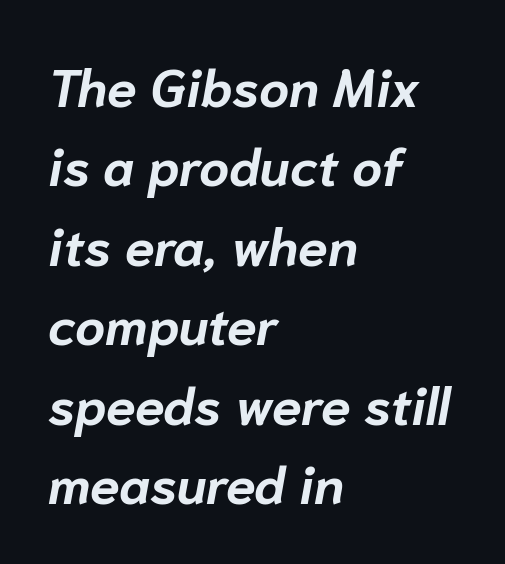
As a designer I'd log this as weight 700, bold. Horizontal bands of white between lines are of average thickness. Each letter keeps its own natural width here, so spacing adapts to shape. These lines were composed using italics.
